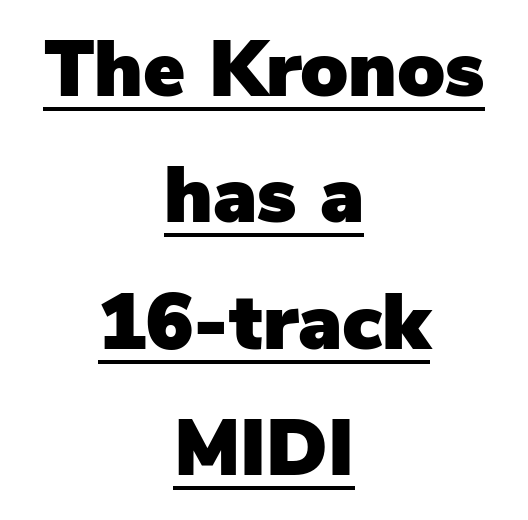
{"serif": "no", "italic": "no", "width": "normal", "stroke_contrast": "low", "x_height": "medium", "monospaced": "no", "underline": "yes", "align": "center", "line_spacing": "normal", "line_spacing_ratio": 1.6, "letter_spacing": "normal", "letter_spacing_em": 0.0, "glyph_px": 79}
